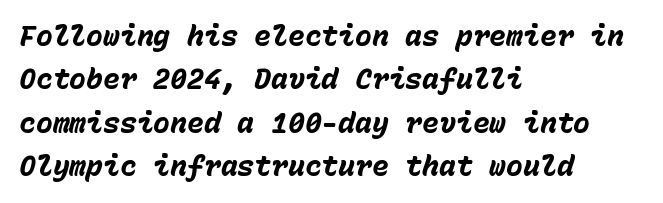
{"italic": "yes", "lean": "right", "slant_degrees": 15, "bold": "yes", "weight": "heavy", "width": "normal", "stroke_contrast": "low", "x_height": "medium", "monospaced": "yes", "underline": "no", "align": "left", "line_spacing": "normal", "line_spacing_ratio": 1.55, "letter_spacing": "normal", "letter_spacing_em": 0.0, "glyph_px": 28}
